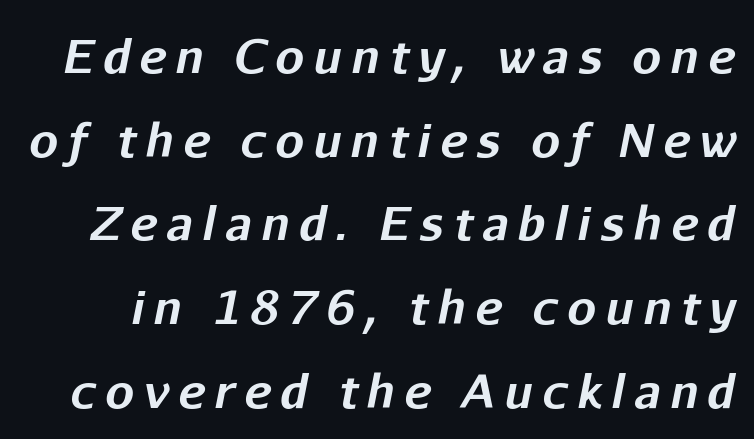
Q: Is the text bold? A: Yes.
Q: Is the text italic (slanted)? A: Yes, it leans right by about 11 degrees.
Q: Is the text underlined? A: No.
Q: Is the spacing between letters normal or unusually wide? A: Unusually wide.
Q: Width (condensed, normal, or wide)? A: Normal.
Q: Stroke contrast? A: Low.
Q: x-height? A: Medium.
Q: Monospaced? A: No.
